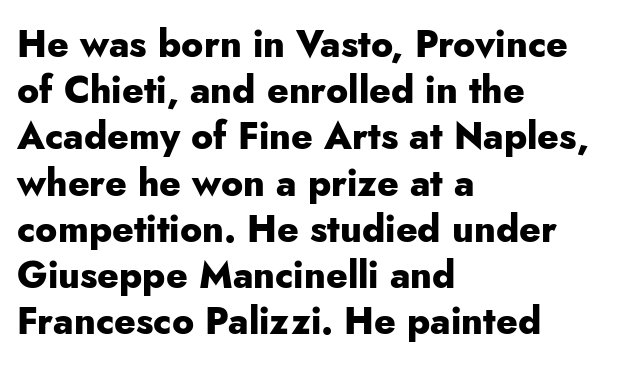
{"serif": "no", "italic": "no", "bold": "yes", "weight": "heavy", "width": "normal", "stroke_contrast": "low", "x_height": "small", "monospaced": "no", "underline": "no", "align": "left", "line_spacing": "normal", "line_spacing_ratio": 1.25, "letter_spacing": "normal", "letter_spacing_em": 0.0, "glyph_px": 37}
